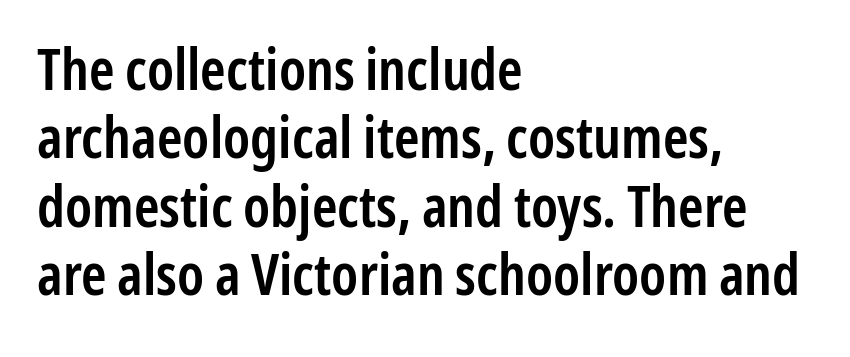
Spacing verdict: proportional, widths tailored to each character. A bit beefed up — I'd call it semibold rather than bold. Unmarked baselines from the first word to the last. Nothing unusual about the tracking: characters are spaced as the font intends. Left-aligned paragraph, ragged on the right. Characters remain perfectly vertical along every line.
